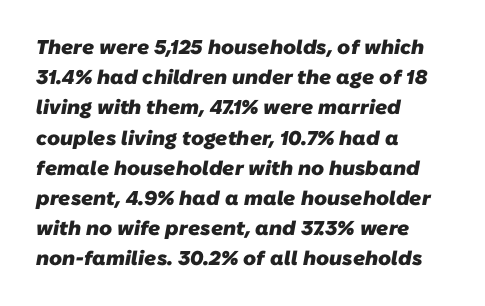
The image shows 20 px bold type; set left-aligned, normal line spacing (1.51x), normal letter spacing, not underlined.
